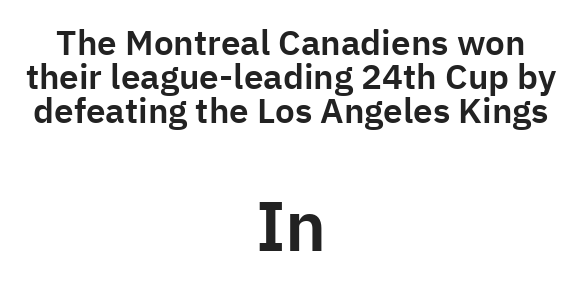
The image shows 70 px sans-serif type, upright; set centered, tight line spacing (0.97x), normal letter spacing, not underlined; the second (bottom) block is 2.0x larger; low stroke contrast and a medium x-height.
